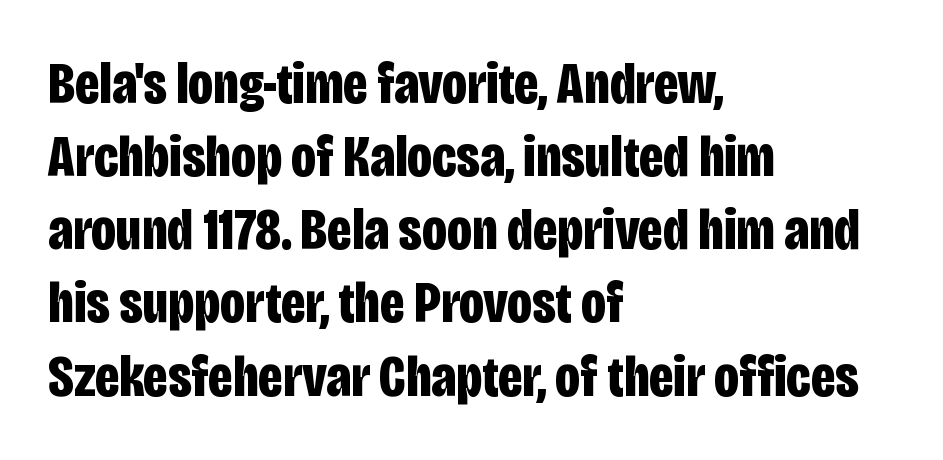
Honestly, the letter spacing is just normal — you wouldn't notice it. Note the varied advance widths — an 'i' is clearly narrower than an 'm'. Chunky letters — that's bold for sure. The passage shown is typeset with a sans-serif family. You can tell it's not italic because the verticals are truly vertical.
